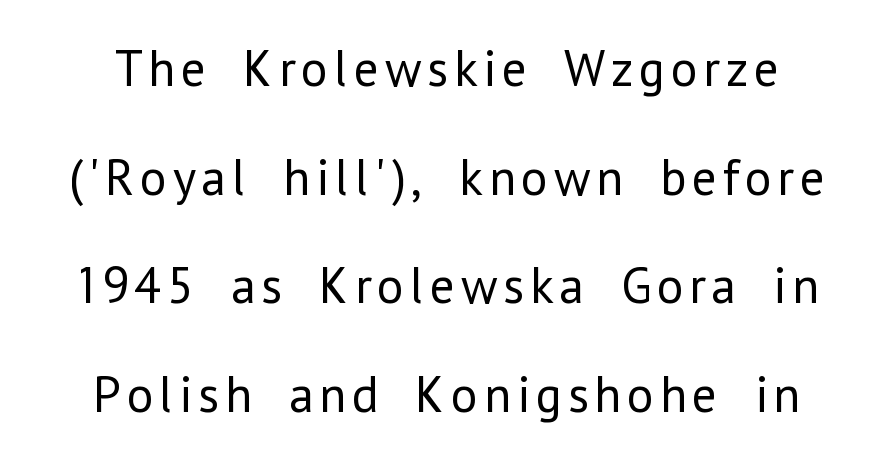
{"serif": "no", "italic": "no", "bold": "no", "weight": "regular", "width": "normal", "stroke_contrast": "low", "x_height": "medium", "monospaced": "no", "underline": "no", "line_spacing": "loose", "line_spacing_ratio": 2.13, "glyph_px": 51}
